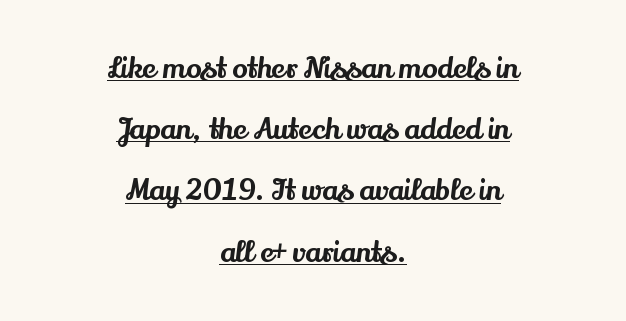
The image shows 29 px serif type; set centered, loose line spacing (2.11x), normal letter spacing, underlined; medium stroke contrast and a small x-height.
